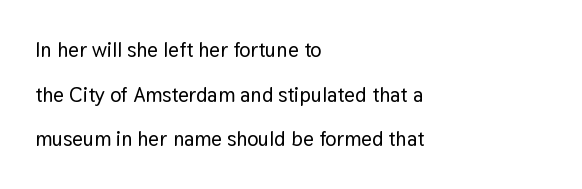
The image shows 21 px text type, upright; set left-aligned, loose line spacing (2.13x), normal letter spacing, not underlined.
